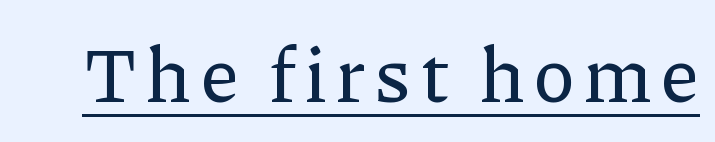
{"serif": "yes", "italic": "no", "width": "normal", "stroke_contrast": "low", "x_height": "medium", "monospaced": "no", "underline": "yes", "glyph_px": 77}
